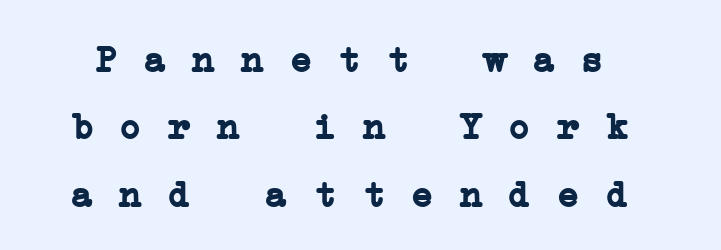
{"serif": "yes", "bold": "yes", "weight": "semibold", "width": "wide", "stroke_contrast": "low", "x_height": "medium", "monospaced": "yes", "underline": "no", "line_spacing_ratio": 1.82, "glyph_px": 37}
